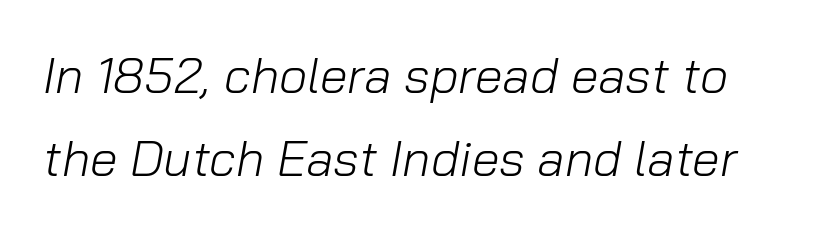
Q: Is the text bold? A: No.
Q: Is the text italic (slanted)? A: Yes, it leans right by about 10 degrees.
Q: Is the text underlined? A: No.
Q: Is the spacing between letters normal or unusually wide? A: Normal.
Q: Is the spacing between lines tight, normal or loose? A: Normal.
Q: Width (condensed, normal, or wide)? A: Normal.
Q: Stroke contrast? A: Low.
Q: x-height? A: Medium.
Q: Monospaced? A: No.
